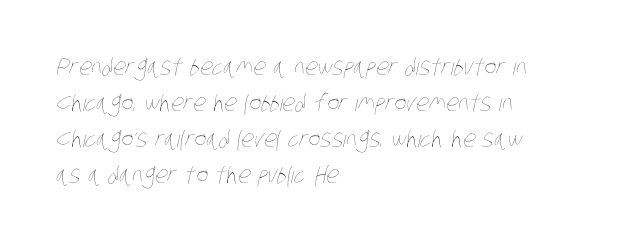
Q: Is the text bold? A: No.
Q: Is the text underlined? A: No.
Q: How is the paragraph aligned? A: Left-aligned.
Q: Is the spacing between letters normal or unusually wide? A: Normal.
Q: Is the spacing between lines tight, normal or loose? A: Normal.
